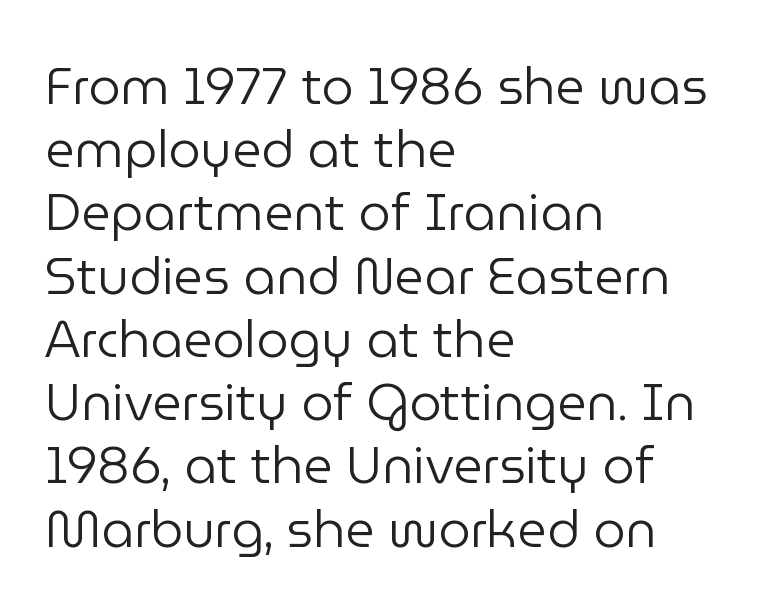
The rendering uses natural spacing where letterforms have individual widths. The face used here is rendered with its standard letterfit. Stems here are at most as thick as an everyday book face. Where is the straight margin? On the left. Typographically, this falls in the sans-serif category. This is roman type, the default non-slanted kind.
